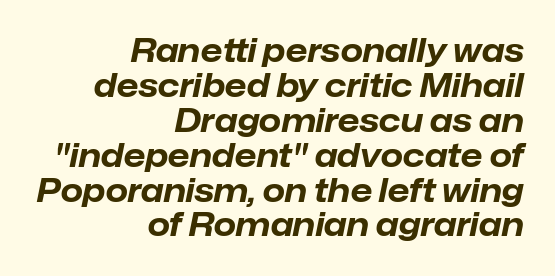
Words appear dense and cohesive because spacing is normal. This sample has the flowing, uneven cadence of proportional lettering. The setting favours the right margin, as signatures and pull-quotes sometimes do. The baseline area is clear. The lines are packed closely together with very little leading. I'd describe the lettering as bold — thick and assertive.
